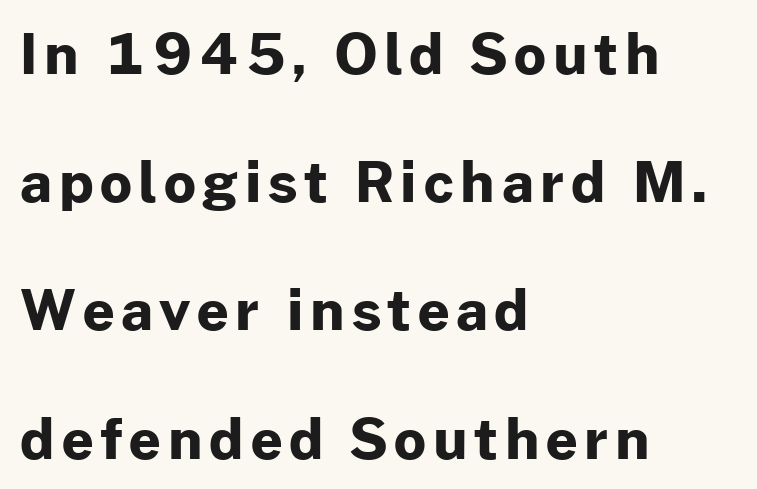
{"serif": "no", "italic": "no", "bold": "yes", "weight": "bold", "width": "normal", "stroke_contrast": "low", "x_height": "medium", "monospaced": "no", "underline": "no", "align": "left", "line_spacing": "loose", "line_spacing_ratio": 2.29, "glyph_px": 56}
